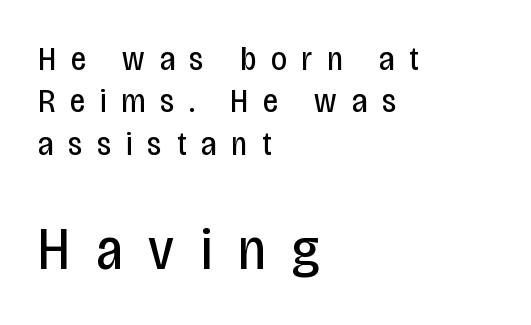
The zone under the glyphs is completely vacant. A typesetter would call this proportional, since set widths differ per character. Someone cranked the tracking dial way up on this one. If you drew a ruler down the left edge, every line would touch it.
